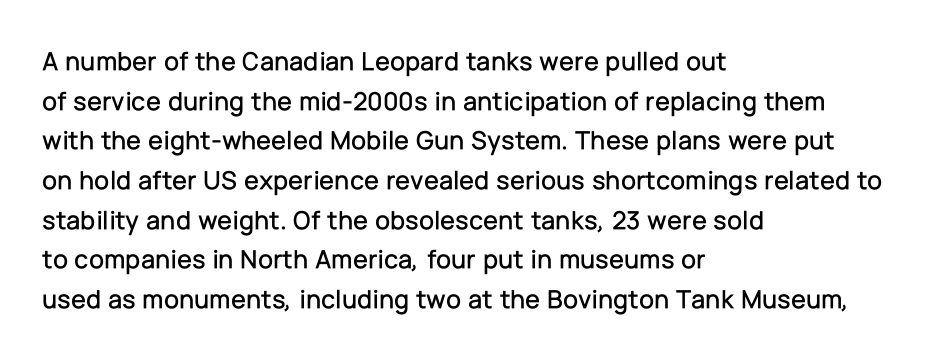
The image shows 27 px text type, upright; set left-aligned, normal line spacing (1.47x), normal letter spacing, not underlined.
